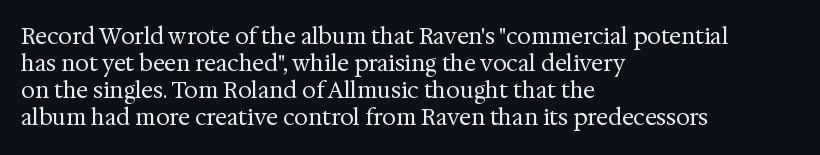
The image shows 22 px text type, upright; set left-aligned, line spacing 1.23x, normal letter spacing, not underlined.
